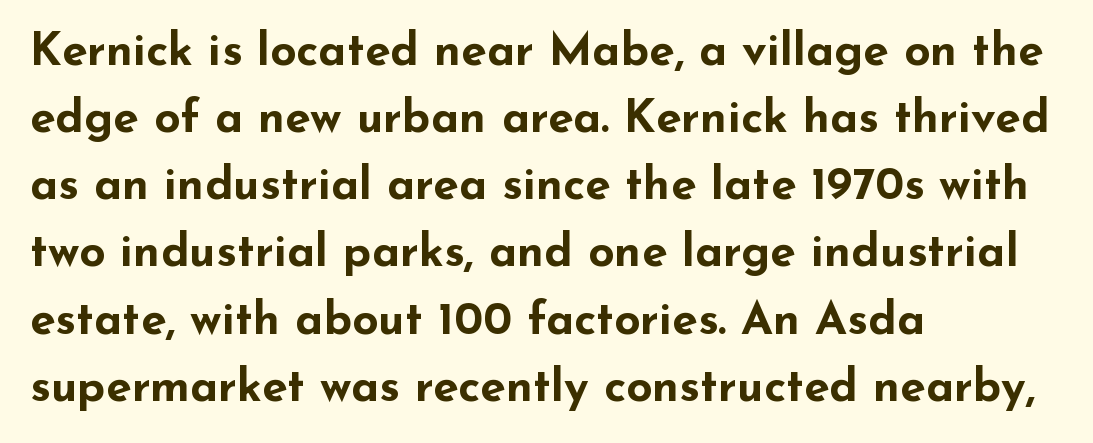
This block has exactly the height ordinary leading produces. Here the designer chose a conventional face with non-uniform glyph widths. These lines were composed using upright roman letters. Glance below the letters and you will spot only blank space. Horizontal alignment here is leftward, the default for most running prose. Compared with an ordinary text face, these strokes are far heavier — a full bold.
